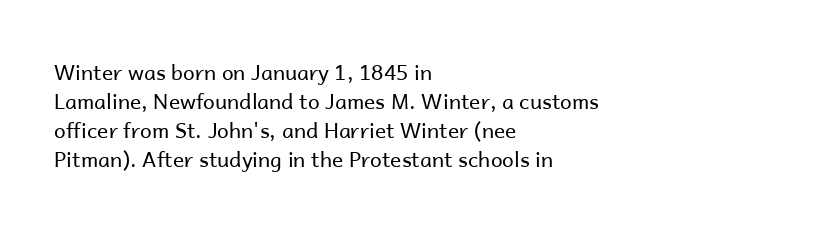
{"italic": "no", "bold": "no", "underline": "no", "align": "left", "line_spacing": "normal", "line_spacing_ratio": 1.38, "letter_spacing": "normal", "letter_spacing_em": 0.0, "glyph_px": 21}
